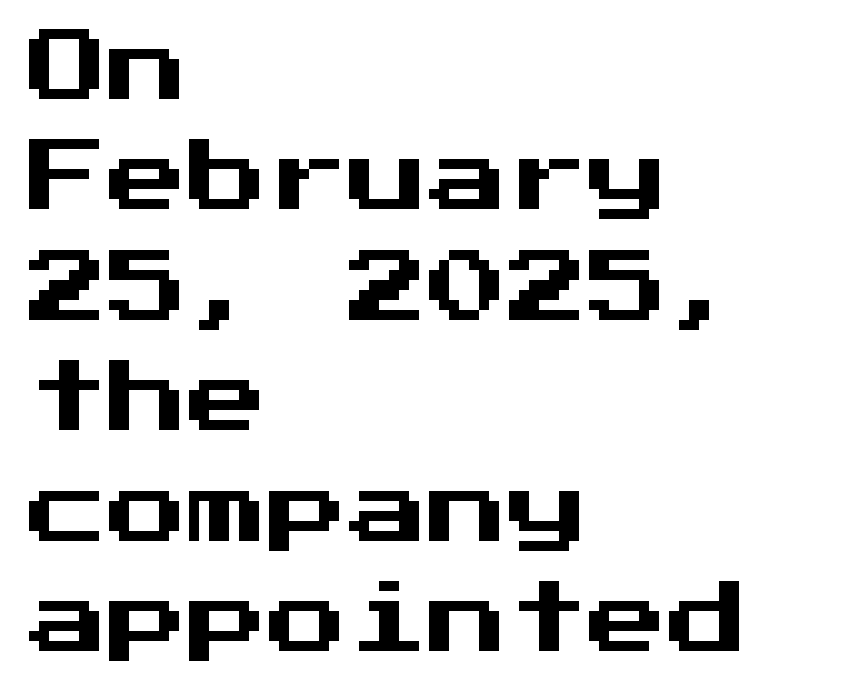
{"serif": "no", "italic": "no", "width": "normal", "stroke_contrast": "medium", "x_height": "medium", "monospaced": "yes", "underline": "no", "align": "left", "line_spacing": "normal", "line_spacing_ratio": 1.38, "letter_spacing": "normal", "letter_spacing_em": 0.0, "glyph_px": 80}
